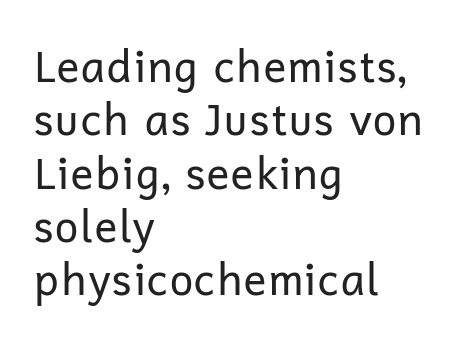
Only glyphs here, with clear space below each row. A sans-serif font was chosen for this passage. What stands out about the letter spacing? Nothing — it is the standard amount. On a weight scale, this lands at 450 or below. If you drew a ruler down the left edge, every line would touch it. Spacing verdict: proportional, widths tailored to each character.
